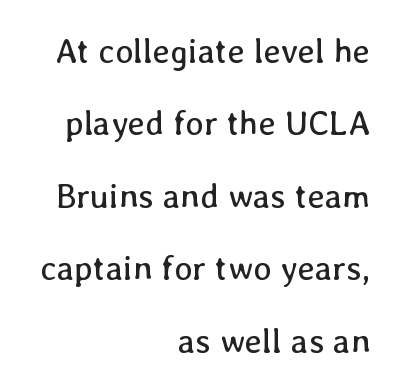
Q: Is the text bold? A: No.
Q: Is the text italic (slanted)? A: No, it is upright.
Q: Is the text underlined? A: No.
Q: How is the paragraph aligned? A: Right-aligned.
Q: Is the spacing between letters normal or unusually wide? A: Normal.
Q: Is the spacing between lines tight, normal or loose? A: Loose.
Q: Width (condensed, normal, or wide)? A: Normal.
Q: Stroke contrast? A: Low.
Q: x-height? A: Medium.
Q: Monospaced? A: No.
